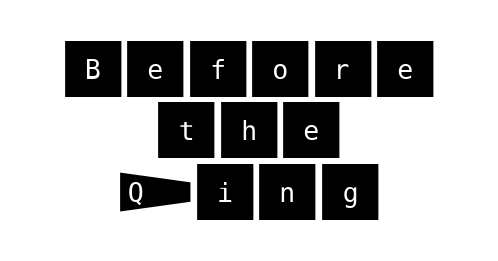
{"serif": "no", "italic": "no", "width": "normal", "stroke_contrast": "medium", "x_height": "large", "underline": "no", "align": "center", "line_spacing": "tight", "line_spacing_ratio": 0.96, "letter_spacing": "normal", "letter_spacing_em": 0.0, "glyph_px": 64}
